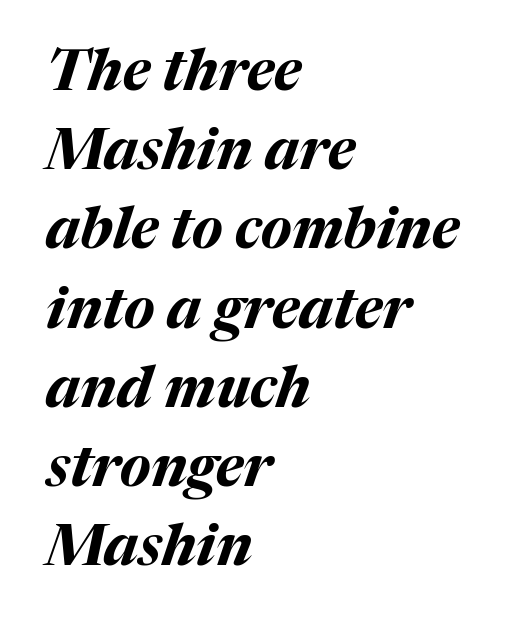
Q: Is the text bold? A: Yes.
Q: Is the text italic (slanted)? A: Yes, it leans right by about 17 degrees.
Q: Is the text underlined? A: No.
Q: How is the paragraph aligned? A: Left-aligned.
Q: Is the spacing between letters normal or unusually wide? A: Normal.
Q: Is the spacing between lines tight, normal or loose? A: Normal.
Q: Width (condensed, normal, or wide)? A: Normal.
Q: Stroke contrast? A: Medium.
Q: x-height? A: Medium.
Q: Monospaced? A: No.
